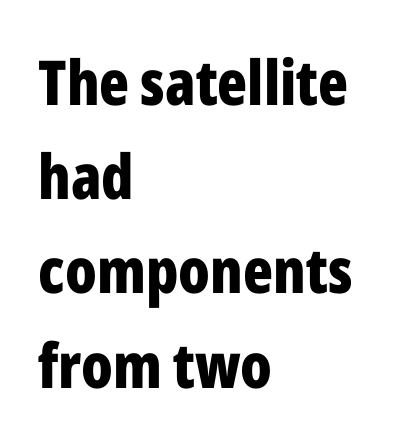
{"serif": "no", "italic": "no", "bold": "yes", "weight": "bold", "width": "condensed", "stroke_contrast": "low", "x_height": "medium", "monospaced": "no", "underline": "no", "align": "left", "line_spacing": "normal", "line_spacing_ratio": 1.52, "letter_spacing": "normal", "letter_spacing_em": 0.0, "glyph_px": 62}
